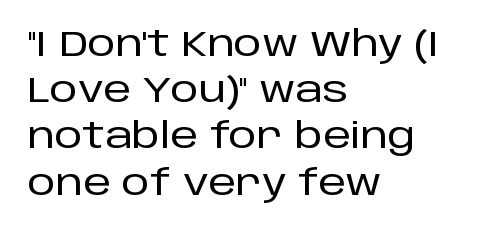
Q: Is the text italic (slanted)? A: No, it is upright.
Q: Is the typeface a serif or a sans-serif typeface? A: Sans-serif.
Q: Is the text underlined? A: No.
Q: How is the paragraph aligned? A: Left-aligned.
Q: Is the spacing between letters normal or unusually wide? A: Normal.
Q: Is the spacing between lines tight, normal or loose? A: Normal.
Q: Width (condensed, normal, or wide)? A: Normal.
Q: Stroke contrast? A: Low.
Q: x-height? A: Large.
Q: Monospaced? A: No.
